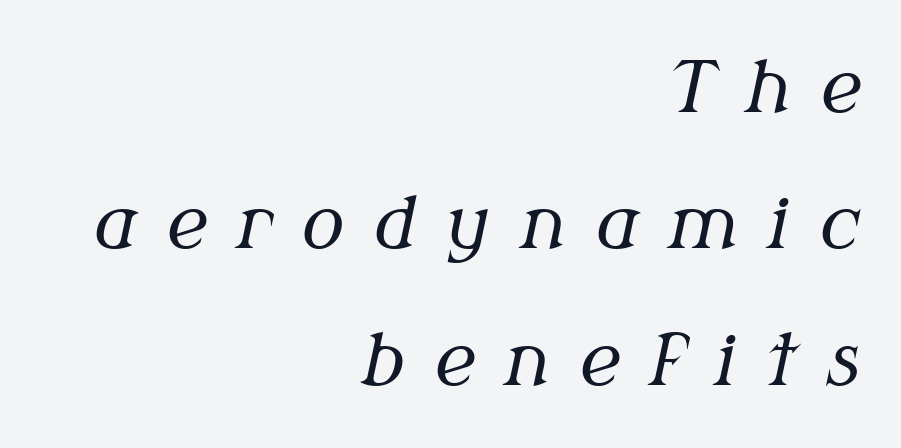
Q: Is the text bold? A: No.
Q: Is the text italic (slanted)? A: Yes, it leans right by about 12 degrees.
Q: Is the typeface a serif or a sans-serif typeface? A: Serif.
Q: Is the text underlined? A: No.
Q: How is the paragraph aligned? A: Right-aligned.
Q: Is the spacing between letters normal or unusually wide? A: Unusually wide.
Q: Is the spacing between lines tight, normal or loose? A: Loose.
Q: Width (condensed, normal, or wide)? A: Normal.
Q: Stroke contrast? A: Medium.
Q: x-height? A: Medium.
Q: Monospaced? A: No.
